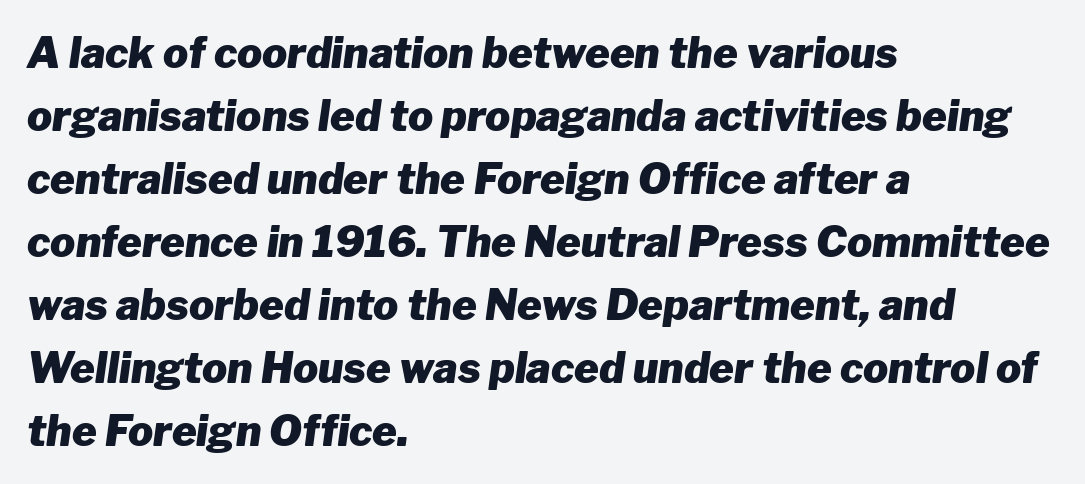
Q: Is the text bold? A: Yes.
Q: Is the text italic (slanted)? A: Yes, it leans right by about 8 degrees.
Q: Is the text underlined? A: No.
Q: How is the paragraph aligned? A: Left-aligned.
Q: Is the spacing between letters normal or unusually wide? A: Normal.
Q: Is the spacing between lines tight, normal or loose? A: Normal.
Q: Width (condensed, normal, or wide)? A: Normal.
Q: Stroke contrast? A: Low.
Q: x-height? A: Medium.
Q: Monospaced? A: No.
